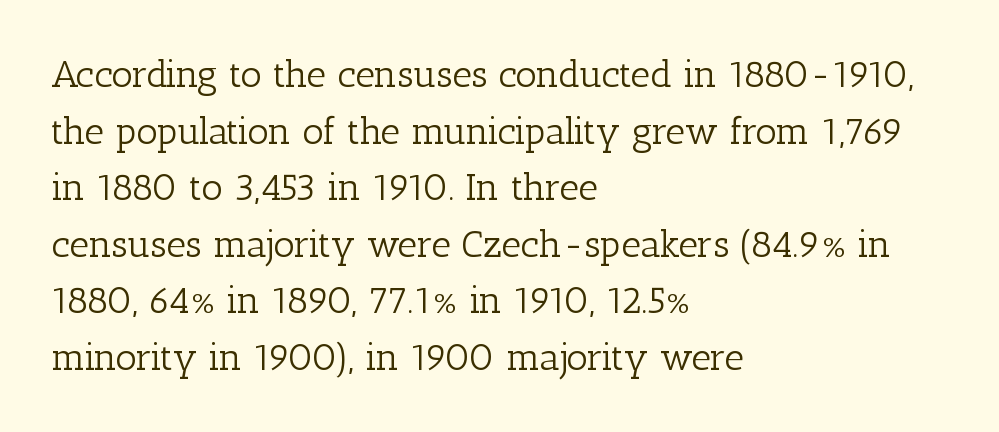
The image shows 38 px light serif type, upright; set left-aligned, normal line spacing (1.49x), normal letter spacing, not underlined; low stroke contrast and a medium x-height.
